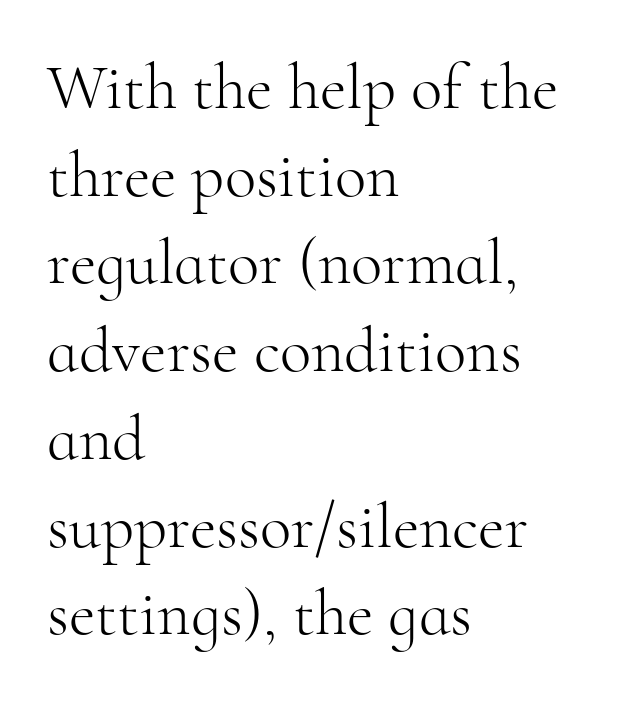
The image shows 65 px light serif type, upright; set left-aligned, normal line spacing (1.35x), normal letter spacing, not underlined; high stroke contrast and a small x-height.
